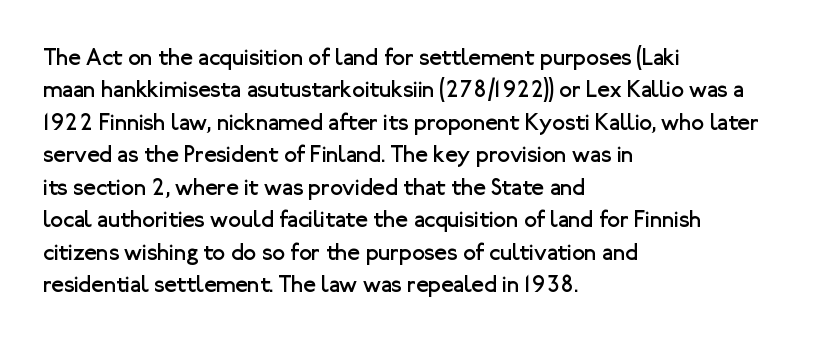
The tracking reads as untouched default to a designer's eye. Layout note: lines flush left. Students, observe: this is what conventionally led text looks like. Underline: absent.
